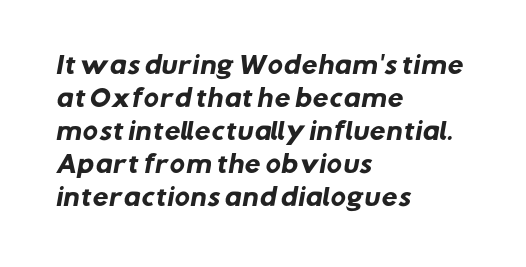
Q: Is the text bold? A: Yes.
Q: Is the text underlined? A: No.
Q: How is the paragraph aligned? A: Left-aligned.
Q: Is the spacing between letters normal or unusually wide? A: Normal.
Q: Is the spacing between lines tight, normal or loose? A: Normal.
